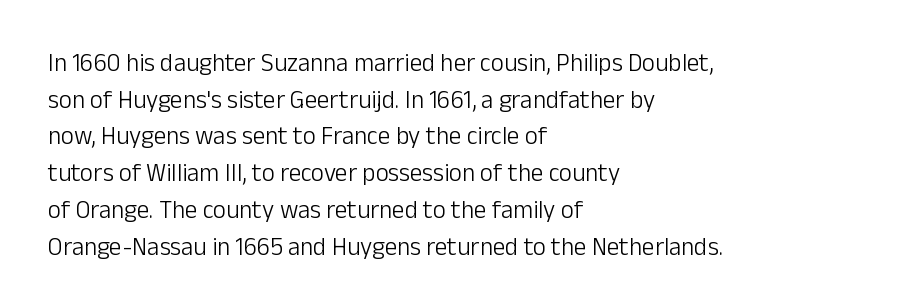
Weight: in the light-to-regular range. In CSS terms this would be text-align: left. The letters stand straight up with perfectly vertical stems. Each new line begins a customary step beneath the previous one. Characters follow at the spacing the type designer built in.
